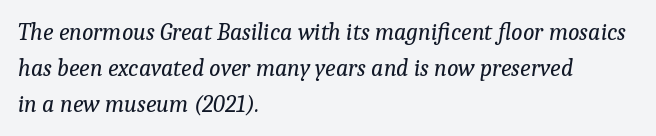
The image shows 24 px text type, italic (leaning right); set left-aligned, normal line spacing (1.5x), normal letter spacing, not underlined.
